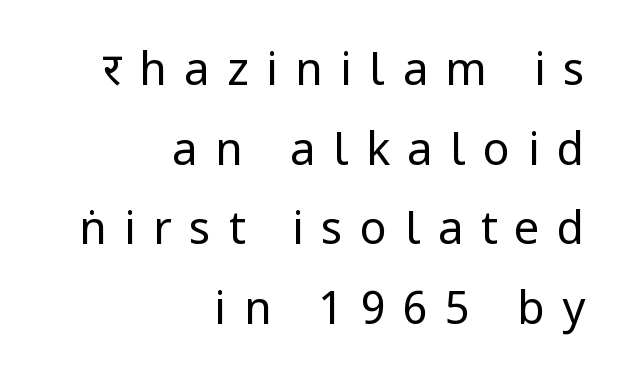
The image shows 45 px regular-weight, condensed sans-serif type, upright; set right-aligned, line spacing 1.77x, unusually wide letter spacing (+0.39 em), not underlined; low stroke contrast.
